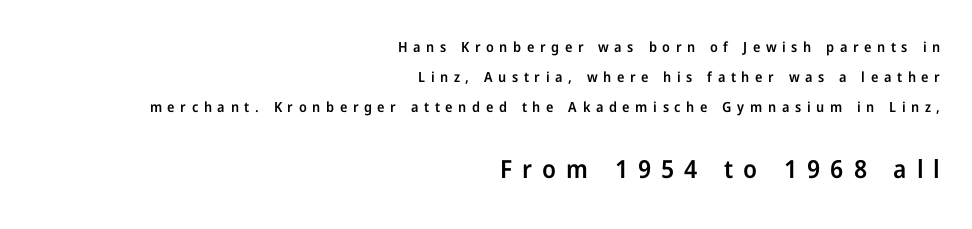
{"italic": "no", "bold": "semi", "underline": "no", "align": "right", "line_spacing": "loose", "line_spacing_ratio": 2.16, "letter_spacing": "wide", "letter_spacing_em": 0.4, "larger_block": "second", "size_ratio": 1.79, "glyph_px": 25}
